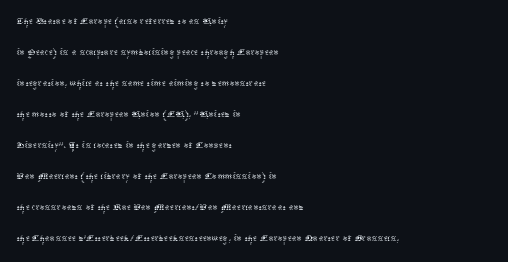
{"italic": "no", "bold": "no", "underline": "no", "align": "left", "line_spacing": "normal", "line_spacing_ratio": 1.29, "letter_spacing": "normal", "letter_spacing_em": 0.0, "glyph_px": 24}
